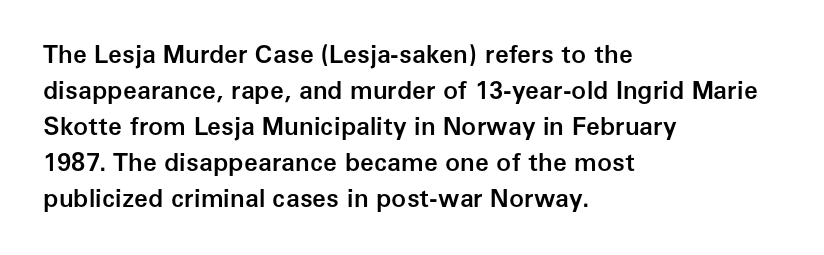
Q: Is the text bold? A: Semi-bold.
Q: Is the text italic (slanted)? A: No, it is upright.
Q: Is the text underlined? A: No.
Q: How is the paragraph aligned? A: Left-aligned.
Q: Is the spacing between letters normal or unusually wide? A: Normal.
Q: Is the spacing between lines tight, normal or loose? A: Normal.
